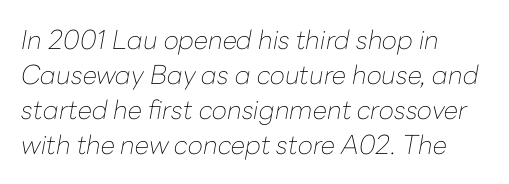
Q: Is the text bold? A: No.
Q: Is the text italic (slanted)? A: Yes, it leans right by about 10 degrees.
Q: Is the text underlined? A: No.
Q: How is the paragraph aligned? A: Left-aligned.
Q: Is the spacing between letters normal or unusually wide? A: Normal.
Q: Is the spacing between lines tight, normal or loose? A: Normal.
